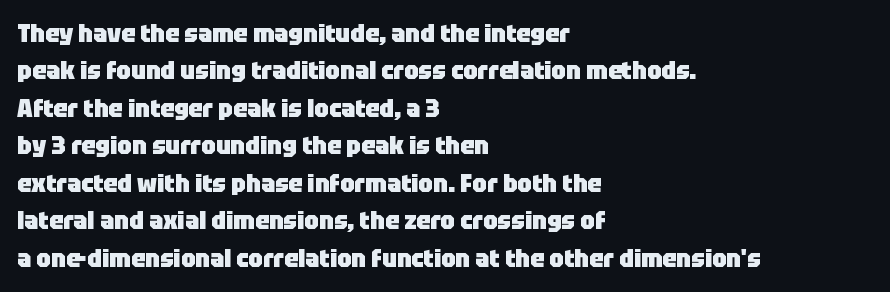
{"italic": "no", "bold": "yes", "underline": "no", "align": "left", "line_spacing": "normal", "line_spacing_ratio": 1.5, "letter_spacing": "normal", "letter_spacing_em": 0.0, "glyph_px": 25}
